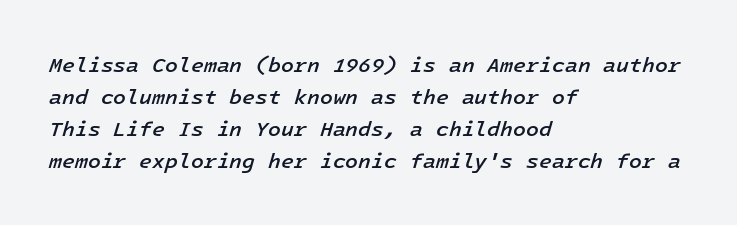
The image shows 21 px text type, italic (leaning right); set left-aligned, normal line spacing (1.53x), normal letter spacing, not underlined.
